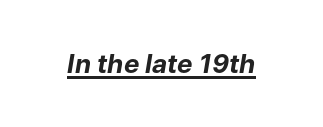
Q: Is the text bold? A: Yes.
Q: Is the text italic (slanted)? A: Yes, it leans right by about 9 degrees.
Q: Is the text underlined? A: Yes.
Q: Is the spacing between letters normal or unusually wide? A: Normal.
